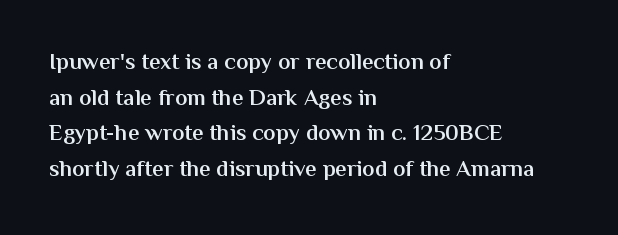
Notice how the passage keeps a crisp vertical edge on the left only. You could call the tracking neutral — neither tight nor loose. Compared with an ordinary text face, these strokes are moderately heavier — a semibold. No italicization has been applied; the sample stays upright.
